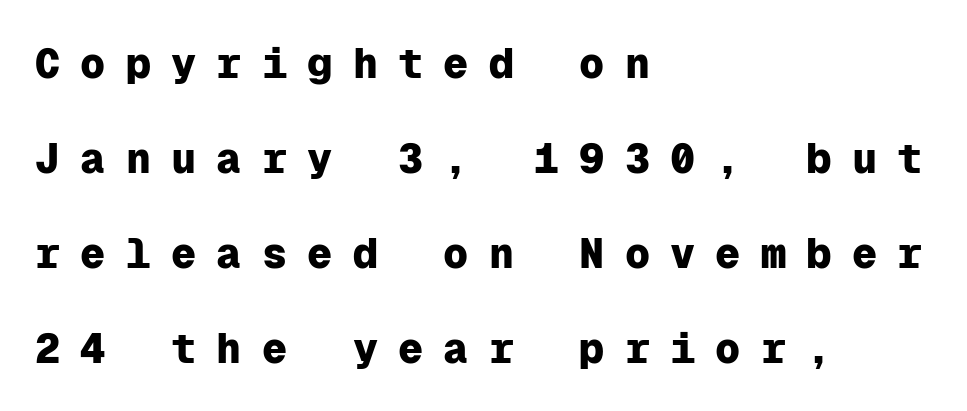
The typesetting leans heavy: a genuine bold. If you measured baseline to baseline, you'd find a long distance. Is this a sans? Yes — the strokes have no serifs. The gaps between neighbouring characters are conspicuously large. Is this a fixed-width face? Yes — each glyph sits in an identical cell. The passage shown is not underscored anywhere.
